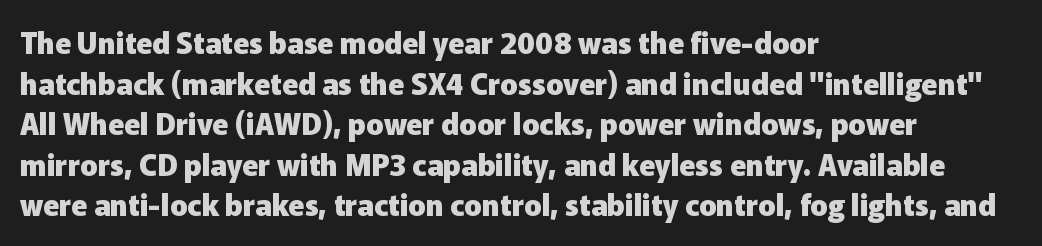
Q: Is the text bold? A: Yes.
Q: Is the text italic (slanted)? A: No, it is upright.
Q: Is the typeface a serif or a sans-serif typeface? A: Sans-serif.
Q: Is the text underlined? A: No.
Q: How is the paragraph aligned? A: Left-aligned.
Q: Is the spacing between letters normal or unusually wide? A: Normal.
Q: Is the spacing between lines tight, normal or loose? A: Normal.
Q: Width (condensed, normal, or wide)? A: Normal.
Q: Stroke contrast? A: Low.
Q: x-height? A: Medium.
Q: Monospaced? A: No.
